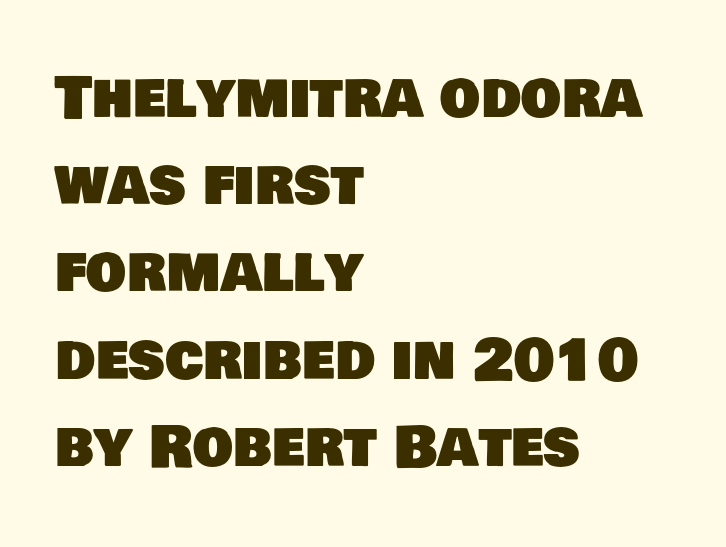
{"serif": "no", "width": "normal", "stroke_contrast": "low", "x_height": "large", "monospaced": "no", "underline": "no", "align": "left", "line_spacing": "normal", "line_spacing_ratio": 1.53, "letter_spacing": "normal", "letter_spacing_em": 0.0, "glyph_px": 57}
